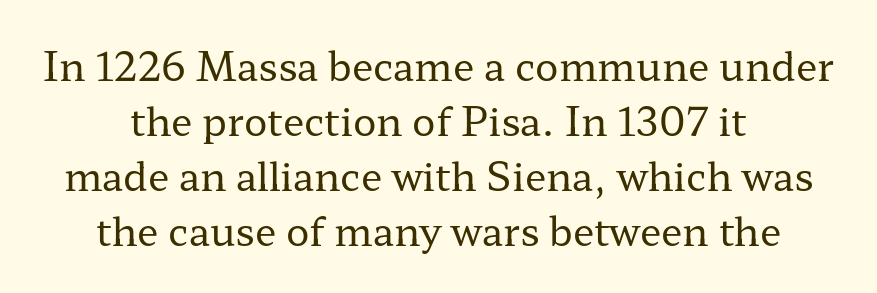
{"serif": "yes", "italic": "no", "bold": "no", "weight": "regular", "width": "wide", "stroke_contrast": "low", "x_height": "medium", "monospaced": "no", "underline": "no", "align": "center", "line_spacing": "normal", "line_spacing_ratio": 1.41, "letter_spacing": "normal", "letter_spacing_em": 0.0, "glyph_px": 39}
